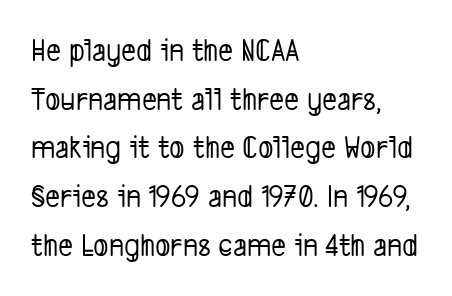
These lines keep a tight, regular rhythm from letter to letter. The face used here is proportionally spaced, like ordinary book or web type. Unmarked baselines from the first word to the last. A classic flush-left, rag-right setting is used for this passage.
